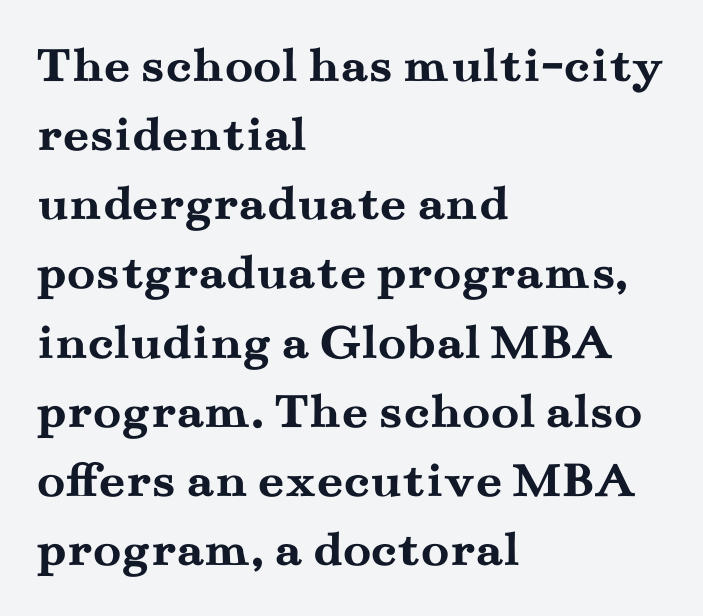
{"serif": "yes", "italic": "no", "bold": "yes", "weight": "semibold", "width": "wide", "stroke_contrast": "medium", "x_height": "small", "monospaced": "no", "underline": "no", "align": "left", "line_spacing": "normal", "line_spacing_ratio": 1.33, "letter_spacing": "normal", "letter_spacing_em": 0.0, "glyph_px": 52}
